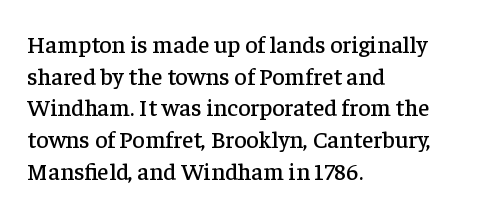
{"italic": "no", "underline": "no", "align": "left", "line_spacing": "normal", "line_spacing_ratio": 1.32, "letter_spacing": "normal", "letter_spacing_em": 0.0, "glyph_px": 24}
